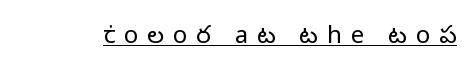
Q: Is the text bold? A: No.
Q: Is the text italic (slanted)? A: No, it is upright.
Q: Is the text underlined? A: Yes.
Q: Is the spacing between letters normal or unusually wide? A: Unusually wide.
